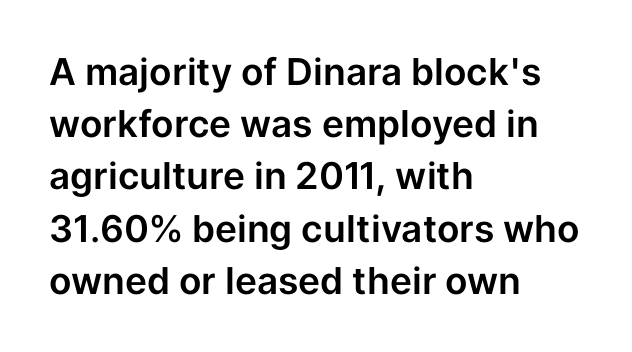
The letters advance in unequal steps, a hallmark of proportional type. Letterform terminals end flat and unadorned throughout the passage. Underlining? Definitely not there. This sample uses an upright cut, with every glyph sitting square on the baseline. Characters follow at the spacing the type designer built in.
